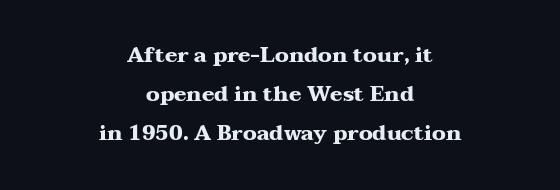
The gap between lines stays unmarked. Tracking value appears to be zero — textbook default spacing. The rendering positions every line midway between the sides. The passage shown is emphatically bold. Every stem runs plumb, perpendicular to the baseline.
